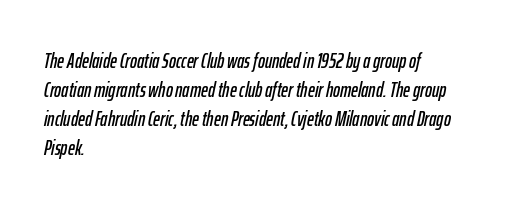
The image shows 21 px text type, italic (leaning right); set left-aligned, normal line spacing (1.38x), normal letter spacing, not underlined.
